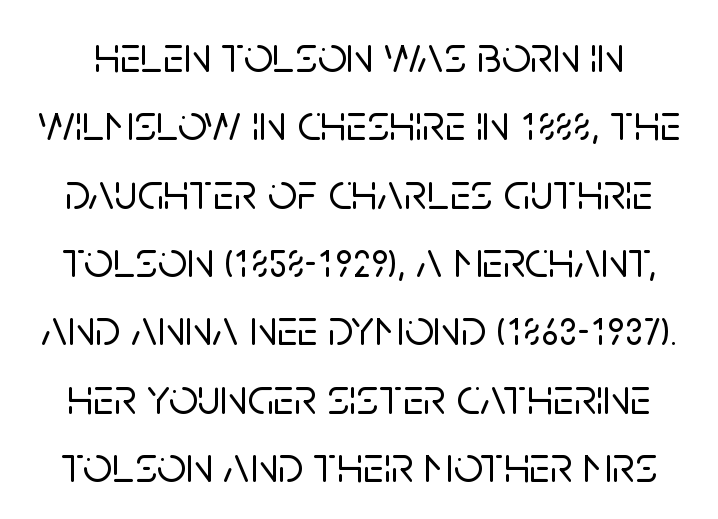
This rendering employs a face without finishing strokes, i.e., a sans-serif. Tracking value appears to be zero — textbook default spacing. Do the characters align in a grid? No, the font is proportional. Anything drawn beneath the words? Only blank space. Designer's note — italics off, roman on.
